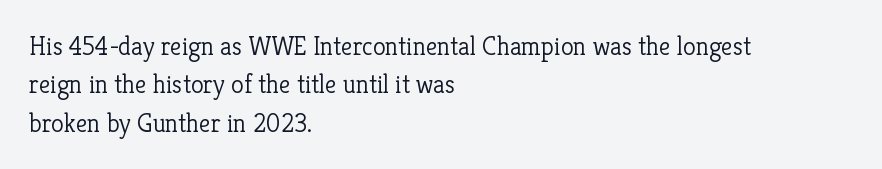
The image shows 26 px text type, upright; set left-aligned, normal line spacing (1.48x), normal letter spacing, not underlined.
